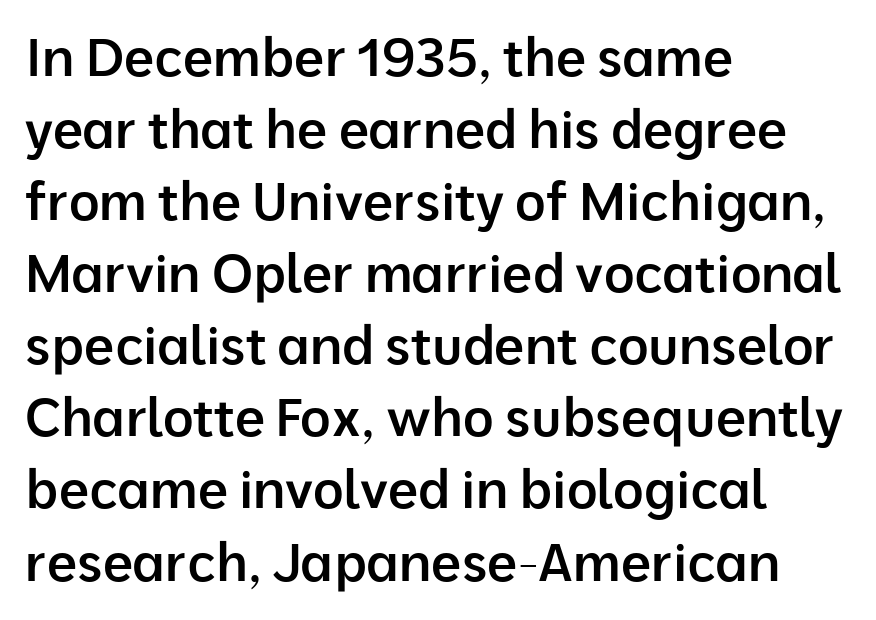
{"serif": "no", "italic": "no", "bold": "semi", "weight": "semibold", "width": "normal", "stroke_contrast": "low", "x_height": "medium", "monospaced": "no", "underline": "no", "align": "left", "line_spacing": "normal", "line_spacing_ratio": 1.36, "letter_spacing": "normal", "letter_spacing_em": 0.0, "glyph_px": 53}
